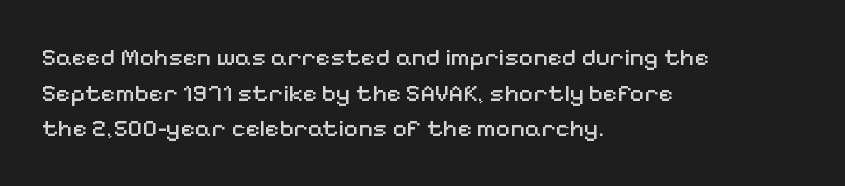
The image shows 25 px text type, upright; set left-aligned, normal line spacing (1.43x), normal letter spacing, not underlined.
